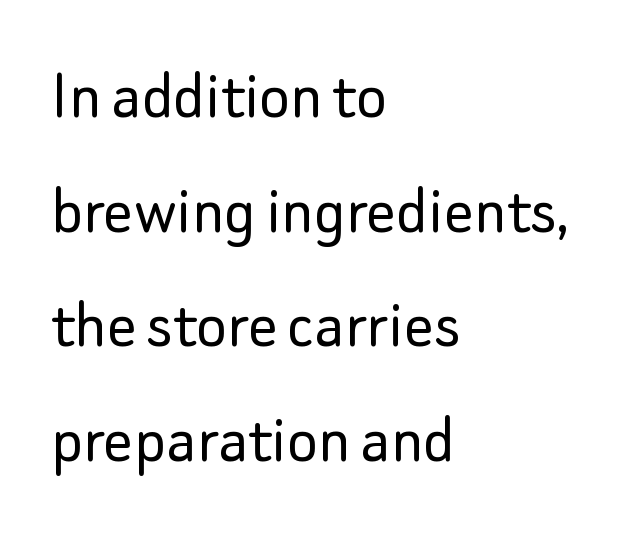
Ordinary non-slanted type is in use. The face used here is proportionally spaced, like ordinary book or web type. I'd call this a sans setting — the letters go barefoot. A typesetter would call this leading conventional body-copy spacing.
